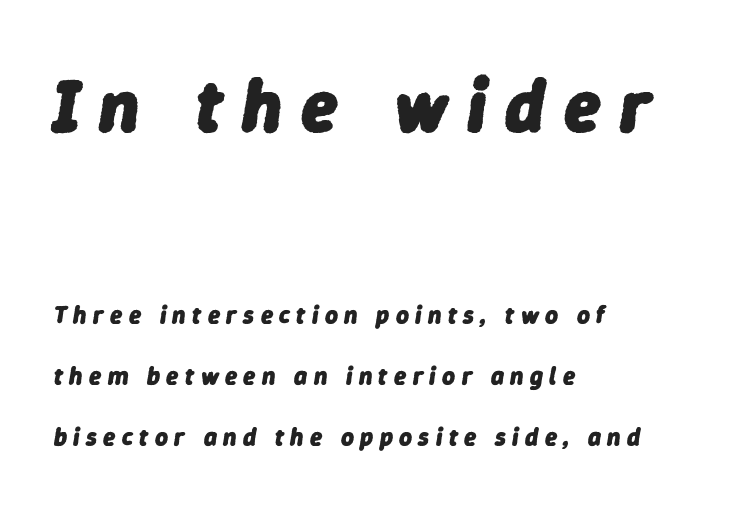
Q: Is the text bold? A: Yes.
Q: Is the text italic (slanted)? A: Yes, it leans right by about 9 degrees.
Q: Is the text underlined? A: No.
Q: How is the paragraph aligned? A: Left-aligned.
Q: Is the spacing between letters normal or unusually wide? A: Unusually wide.
Q: Is the spacing between lines tight, normal or loose? A: Loose.
Q: Which block of text is set in a larger size, the first (top) or the second (bottom)? A: The first (top) one.
Q: Width (condensed, normal, or wide)? A: Normal.
Q: Stroke contrast? A: Low.
Q: x-height? A: Medium.
Q: Monospaced? A: No.
